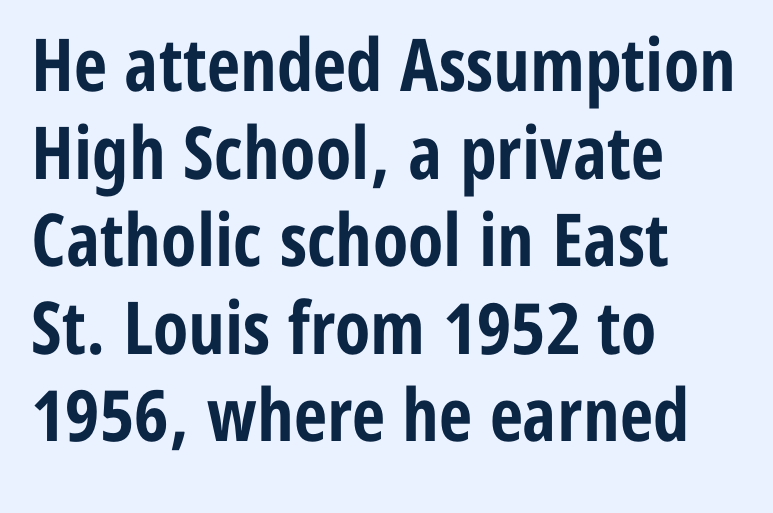
{"serif": "no", "italic": "no", "bold": "yes", "weight": "bold", "width": "condensed", "stroke_contrast": "low", "x_height": "medium", "monospaced": "no", "underline": "no", "align": "left", "line_spacing_ratio": 1.2, "letter_spacing": "normal", "letter_spacing_em": 0.0, "glyph_px": 73}
